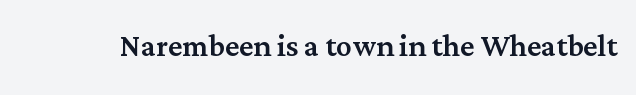
A typesetter would call this proportional, since set widths differ per character. Ordinary non-slanted type is in use. Lines of text with bare space underneath. Regarding serifs, this sample has them.
